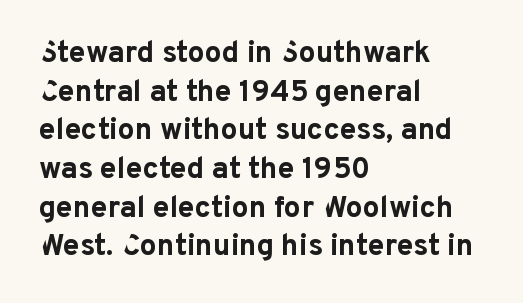
The rows are spaced the way most documents space them. Character widths vary here, with narrow letters taking less room than wide ones. Italic: no, the glyphs are upright roman. The passage shown has conventional tracking throughout.
